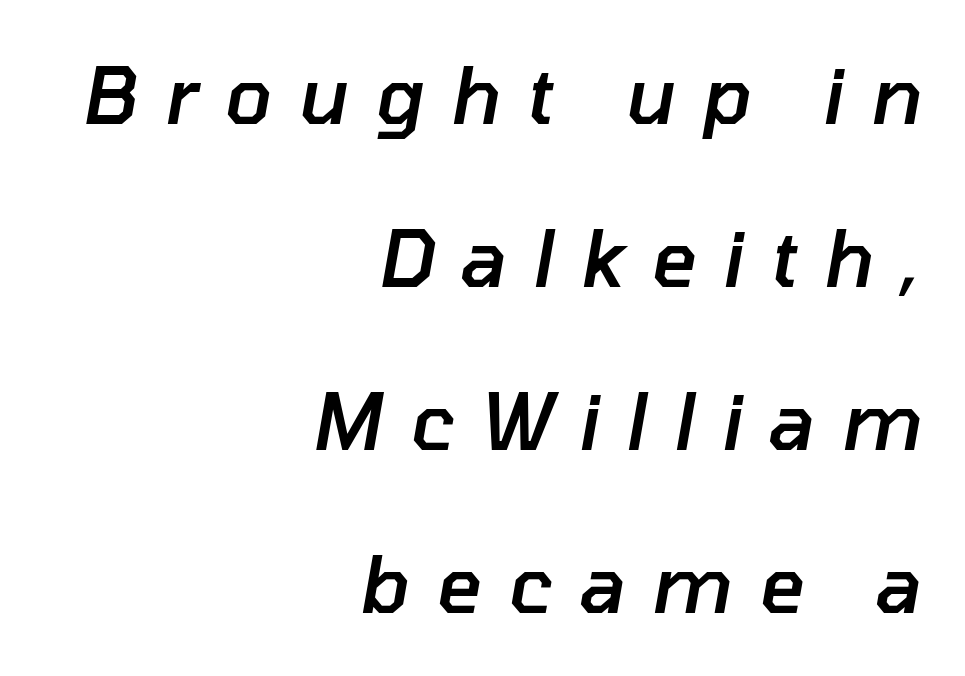
{"italic": "yes", "lean": "right", "slant_degrees": 10, "bold": "semi", "weight": "semibold", "width": "normal", "stroke_contrast": "low", "x_height": "medium", "monospaced": "no", "underline": "no", "align": "right", "line_spacing": "loose", "line_spacing_ratio": 2.09, "letter_spacing": "wide", "letter_spacing_em": 0.34, "glyph_px": 78}
